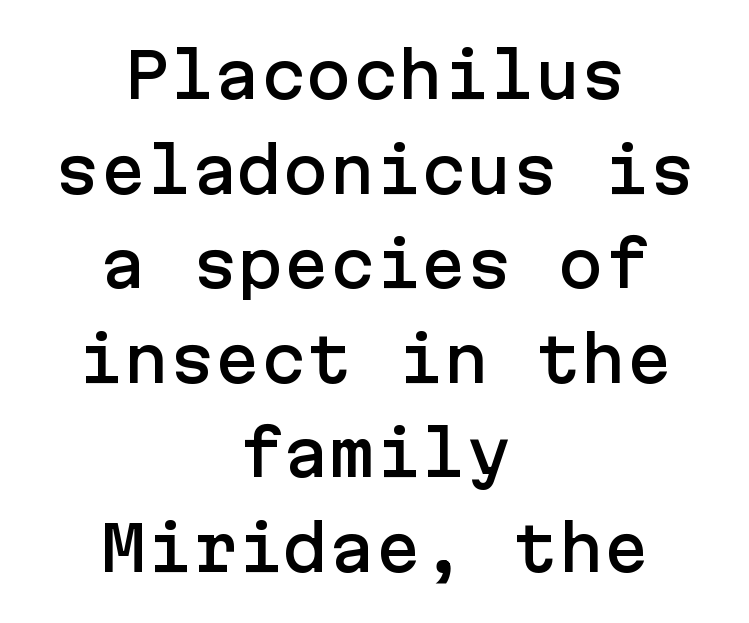
{"serif": "no", "italic": "no", "width": "normal", "stroke_contrast": "low", "x_height": "medium", "underline": "no", "align": "center", "line_spacing": "normal", "line_spacing_ratio": 1.55, "letter_spacing": "normal", "letter_spacing_em": 0.0, "glyph_px": 61}
